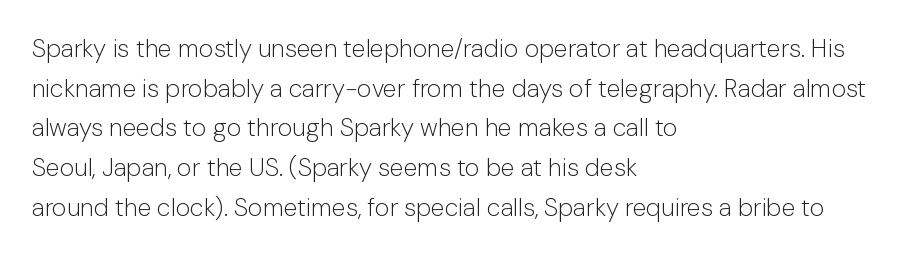
No italicization has been applied; the sample stays upright. Which margin do the lines hug? The left one — the right edge is uneven. Interline gaps are of average width in this sample. Descender tails drop into unmarked territory.
